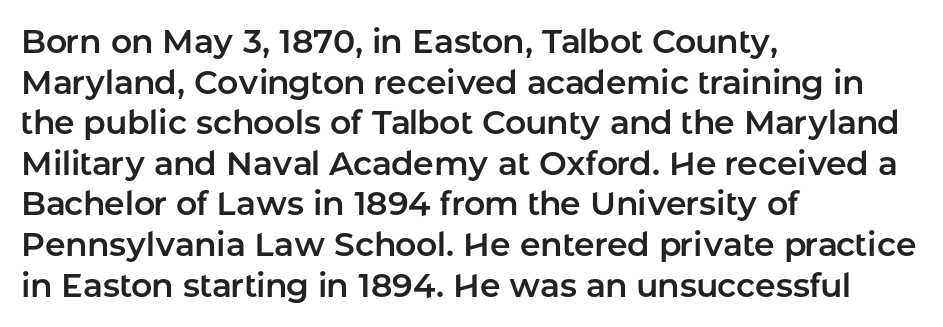
The image shows 33 px sans-serif type, upright; set left-aligned, line spacing 1.23x, normal letter spacing, not underlined; low stroke contrast and a medium x-height.
